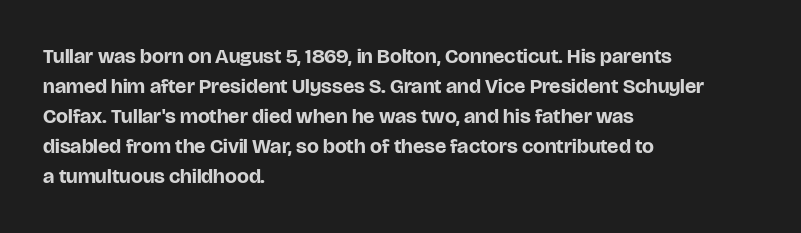
{"italic": "no", "bold": "yes", "underline": "no", "align": "left", "line_spacing": "normal", "line_spacing_ratio": 1.43, "letter_spacing": "normal", "letter_spacing_em": 0.0, "glyph_px": 21}
